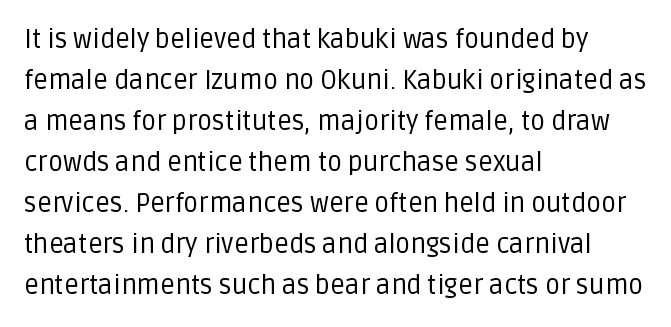
Q: Is the text bold? A: No.
Q: Is the text italic (slanted)? A: No, it is upright.
Q: Is the text underlined? A: No.
Q: How is the paragraph aligned? A: Left-aligned.
Q: Is the spacing between letters normal or unusually wide? A: Normal.
Q: Is the spacing between lines tight, normal or loose? A: Normal.
